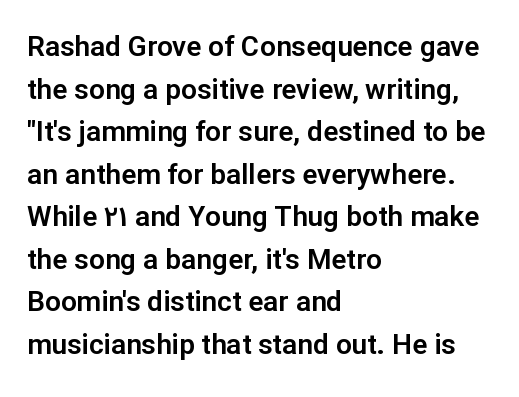
Q: Is the text italic (slanted)? A: No, it is upright.
Q: Is the typeface a serif or a sans-serif typeface? A: Sans-serif.
Q: Is the text underlined? A: No.
Q: How is the paragraph aligned? A: Left-aligned.
Q: Is the spacing between letters normal or unusually wide? A: Normal.
Q: Is the spacing between lines tight, normal or loose? A: Normal.
Q: Width (condensed, normal, or wide)? A: Normal.
Q: Stroke contrast? A: Low.
Q: x-height? A: Medium.
Q: Monospaced? A: No.
